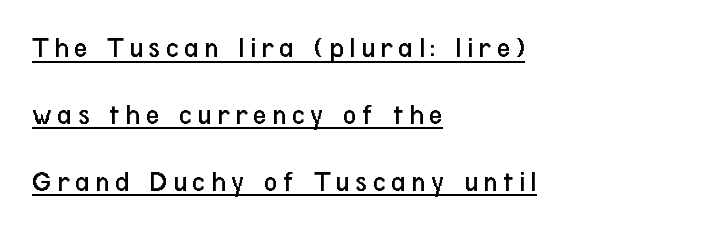
{"serif": "no", "italic": "no", "bold": "no", "weight": "regular", "width": "condensed", "stroke_contrast": "low", "x_height": "medium", "monospaced": "no", "underline": "yes", "align": "left", "line_spacing": "loose", "line_spacing_ratio": 2.23, "glyph_px": 30}
